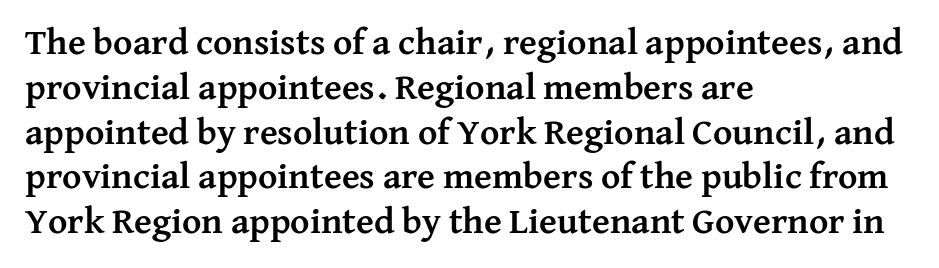
{"serif": "yes", "italic": "no", "bold": "yes", "weight": "semibold", "width": "normal", "stroke_contrast": "medium", "x_height": "medium", "monospaced": "no", "underline": "no", "align": "left", "line_spacing_ratio": 1.21, "letter_spacing": "normal", "letter_spacing_em": 0.0, "glyph_px": 37}
